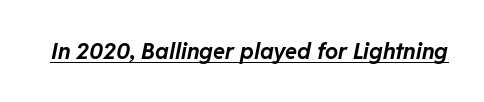
A baseline rule has been typeset under these characters. Nobody touched the tracking dial on this one. Tall strokes in this sample are angled rather than plumb. Pretty heavy lettering here — definitely bold.
